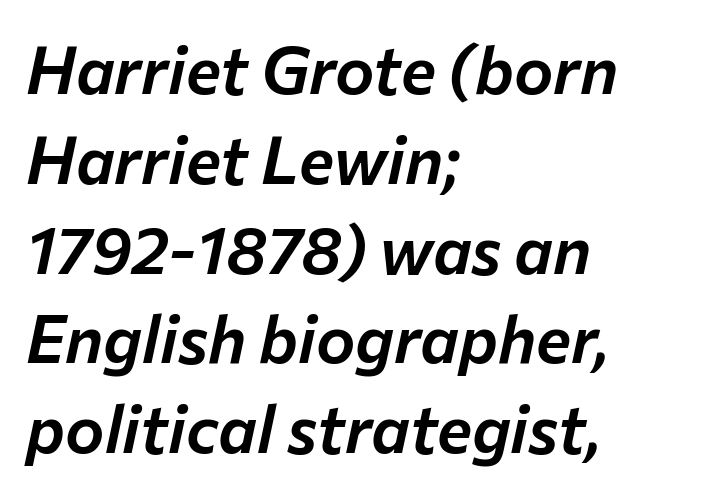
Yep, that's italic — everything's leaning. Students, observe: this is what conventionally led text looks like. Only glyphs here, with clear space below each row. The rendering uses natural spacing where letterforms have individual widths.
